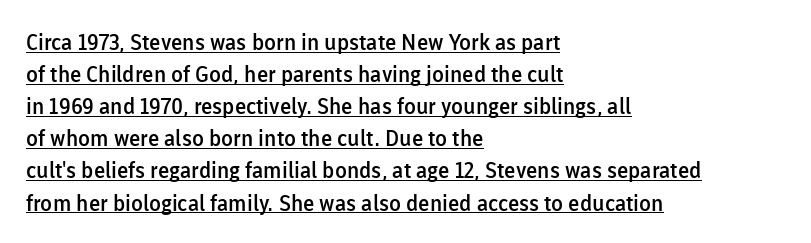
Caption: semibold face, moderately heavy strokes. Spacing between characters is what you'd get straight out of the box. Reading down the column, the eye jumps a familiar distance to each next line. Descenders here cross a horizontal rule under the line. Italic? Not at all — the glyphs are vertical.
